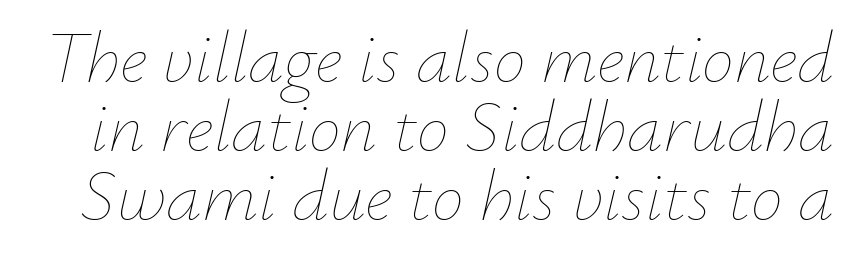
{"italic": "yes", "lean": "right", "slant_degrees": 12, "bold": "no", "weight": "thin", "width": "normal", "stroke_contrast": "low", "x_height": "small", "monospaced": "no", "underline": "no", "line_spacing": "tight", "line_spacing_ratio": 0.96, "letter_spacing": "normal", "letter_spacing_em": 0.0, "glyph_px": 72}
